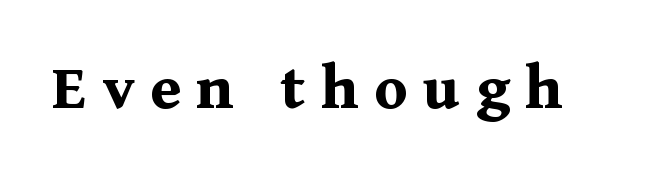
{"serif": "yes", "italic": "no", "bold": "yes", "weight": "bold", "width": "normal", "stroke_contrast": "medium", "x_height": "medium", "monospaced": "no", "underline": "no", "letter_spacing": "wide", "letter_spacing_em": 0.23, "glyph_px": 68}
